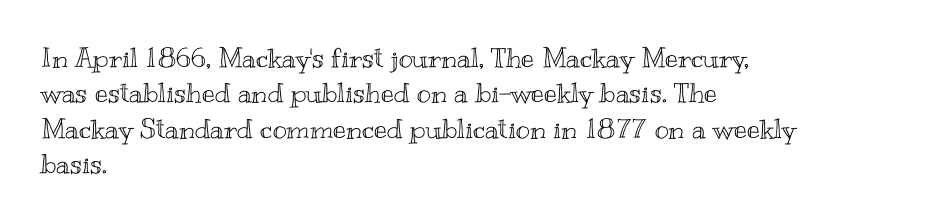
The image shows 27 px text type, upright; set left-aligned, normal line spacing (1.31x), normal letter spacing, not underlined.
